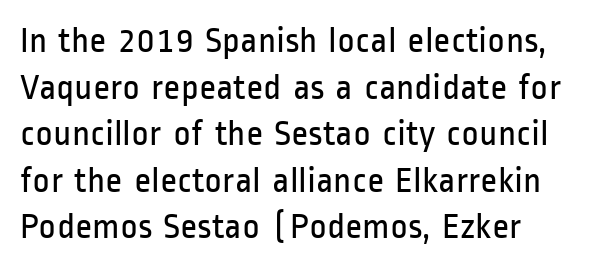
The image shows 37 px regular-weight, condensed sans-serif type, upright; set left-aligned, normal line spacing (1.26x), normal letter spacing, not underlined; low stroke contrast and a medium x-height.
